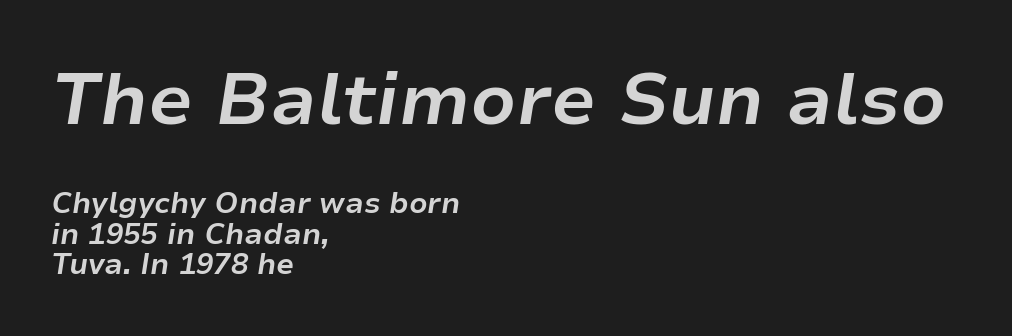
Q: Is the text bold? A: Yes.
Q: Is the text italic (slanted)? A: Yes, it leans right by about 9 degrees.
Q: Is the text underlined? A: No.
Q: How is the paragraph aligned? A: Left-aligned.
Q: Is the spacing between letters normal or unusually wide? A: Normal.
Q: Is the spacing between lines tight, normal or loose? A: Tight.
Q: Which block of text is set in a larger size, the first (top) or the second (bottom)? A: The first (top) one.
Q: Width (condensed, normal, or wide)? A: Normal.
Q: Stroke contrast? A: Low.
Q: x-height? A: Medium.
Q: Monospaced? A: No.
